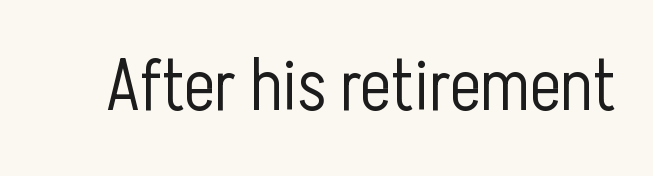
Compared with typical body copy, the letter spacing here is the same. The typography opts for an upright posture over an oblique one. Only glyphs here, with clear space below each row. The face used here is proportionally spaced, like ordinary book or web type. Weight: regular or lighter. Letterform terminals end flat and unadorned throughout the passage.
